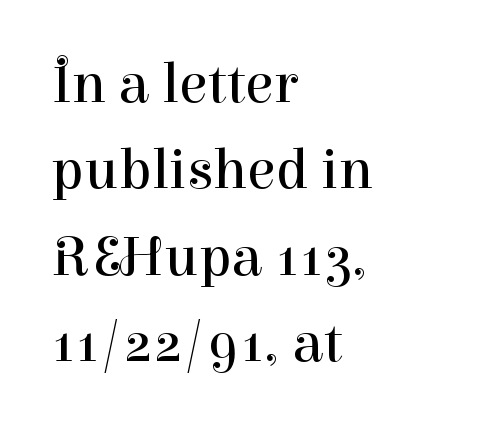
The image shows 58 px regular-weight serif type, upright; set left-aligned, normal line spacing (1.49x), normal letter spacing, not underlined; high stroke contrast and a medium x-height.
